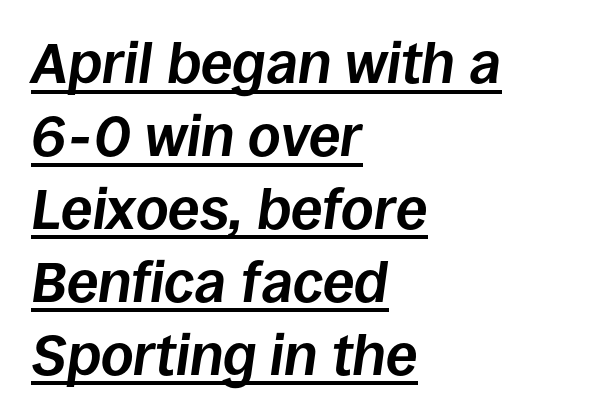
{"italic": "yes", "lean": "right", "slant_degrees": 8, "bold": "yes", "weight": "bold", "width": "normal", "stroke_contrast": "low", "x_height": "large", "monospaced": "no", "underline": "yes", "align": "left", "line_spacing": "normal", "line_spacing_ratio": 1.28, "letter_spacing": "normal", "letter_spacing_em": 0.0, "glyph_px": 57}
